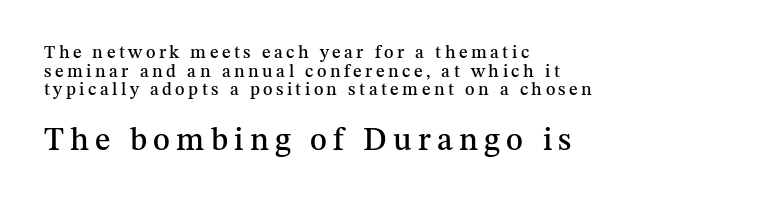
The image shows 32 px serif type, upright; set left-aligned, tight line spacing (1.03x), not underlined; the second (bottom) block is 1.78x larger; medium stroke contrast and a medium x-height.
